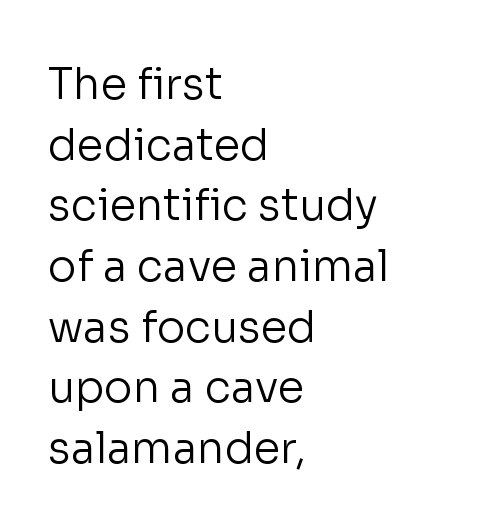
The image shows 43 px regular-weight sans-serif type, upright; set left-aligned, normal line spacing (1.41x), normal letter spacing, not underlined; low stroke contrast and a medium x-height.
